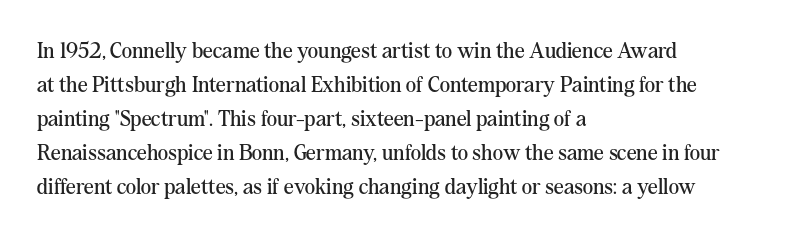
These lines stack with their left ends in a neat column. Any mark beneath the type? The region is blank. Short note: letters normally spaced. The type sits square on the baseline with zero lean.
